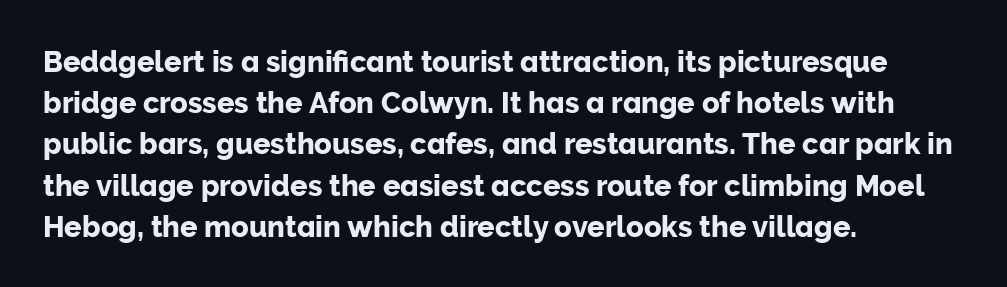
The image shows 29 px sans-serif type, upright; set left-aligned, normal line spacing (1.42x), normal letter spacing, not underlined; low stroke contrast and a medium x-height.
